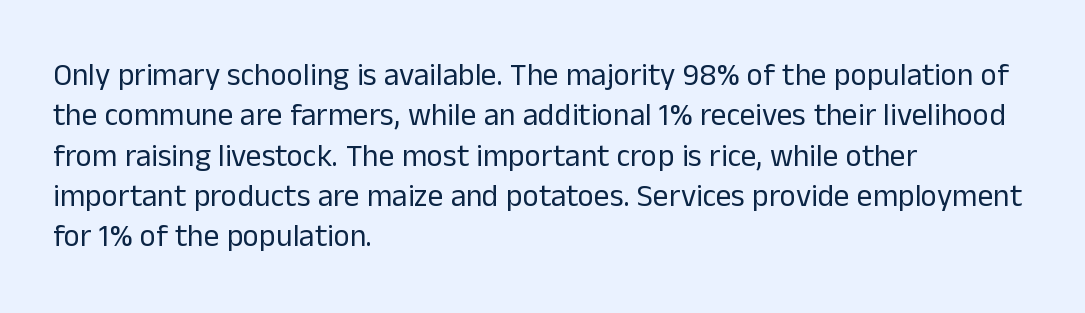
Descender tails drop into unmarked territory. Is the block centered? No — it sits flush against the left margin. You can tell it's not italic because the verticals are truly vertical. Do the characters align in a grid? No, the font is proportional.
